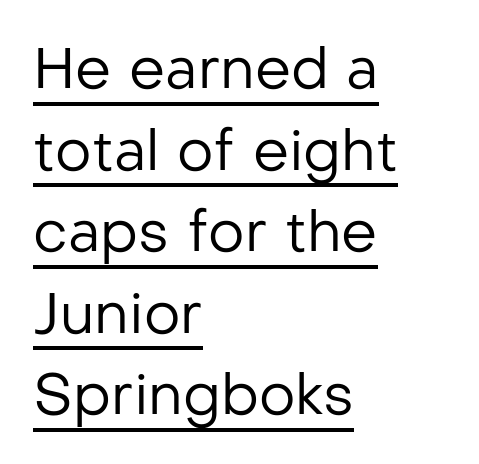
Q: Is the text bold? A: No.
Q: Is the text italic (slanted)? A: No, it is upright.
Q: Is the typeface a serif or a sans-serif typeface? A: Sans-serif.
Q: Is the text underlined? A: Yes.
Q: How is the paragraph aligned? A: Left-aligned.
Q: Is the spacing between letters normal or unusually wide? A: Normal.
Q: Is the spacing between lines tight, normal or loose? A: Normal.
Q: Width (condensed, normal, or wide)? A: Normal.
Q: Stroke contrast? A: Low.
Q: x-height? A: Medium.
Q: Monospaced? A: No.
